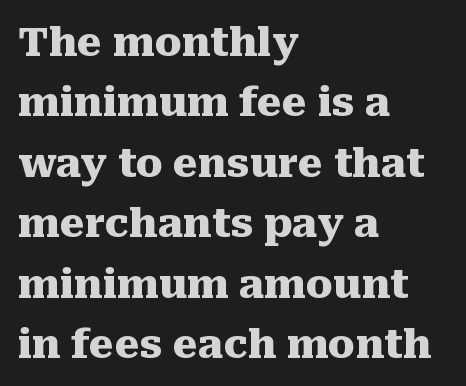
{"serif": "yes", "italic": "no", "bold": "yes", "weight": "heavy", "width": "normal", "stroke_contrast": "medium", "x_height": "medium", "monospaced": "no", "underline": "no", "align": "left", "line_spacing": "normal", "line_spacing_ratio": 1.51, "letter_spacing": "normal", "letter_spacing_em": 0.0, "glyph_px": 40}
